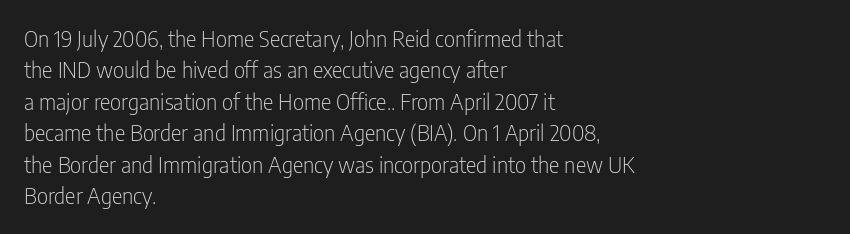
{"italic": "no", "bold": "no", "underline": "no", "align": "left", "line_spacing": "normal", "line_spacing_ratio": 1.43, "letter_spacing": "normal", "letter_spacing_em": 0.0, "glyph_px": 22}
